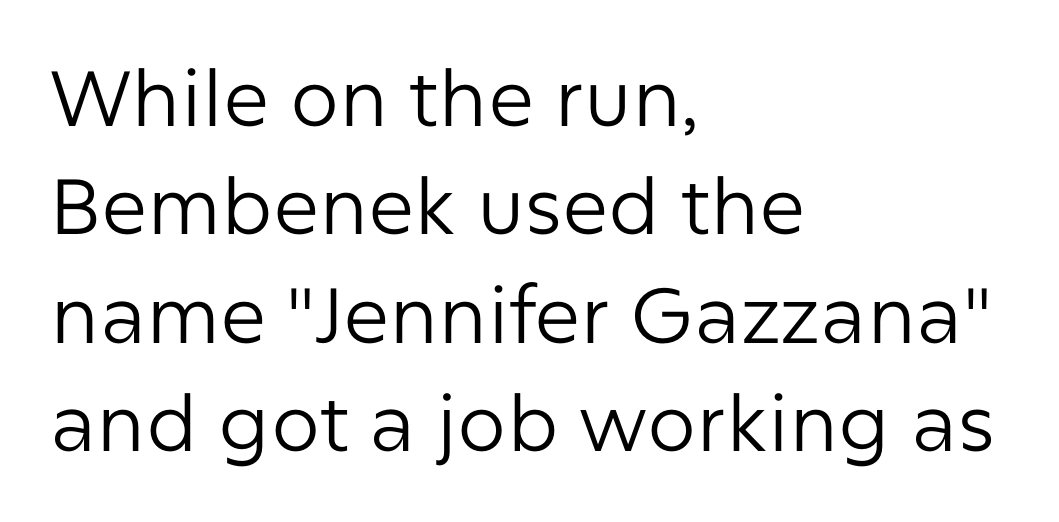
{"serif": "no", "italic": "no", "bold": "no", "weight": "regular", "width": "normal", "stroke_contrast": "low", "x_height": "medium", "monospaced": "no", "underline": "no", "align": "left", "line_spacing": "normal", "line_spacing_ratio": 1.39, "letter_spacing": "normal", "letter_spacing_em": 0.0, "glyph_px": 78}
